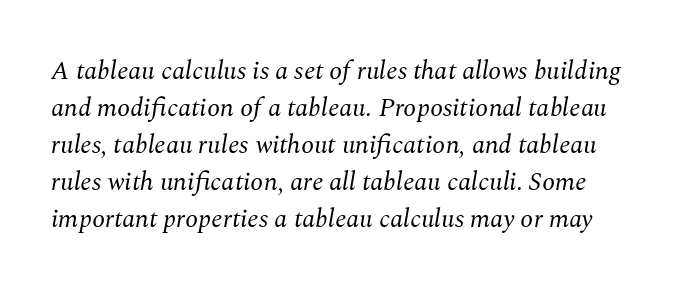
The image shows 26 px text type, italic (leaning right); set normal line spacing (1.42x), normal letter spacing, not underlined.
